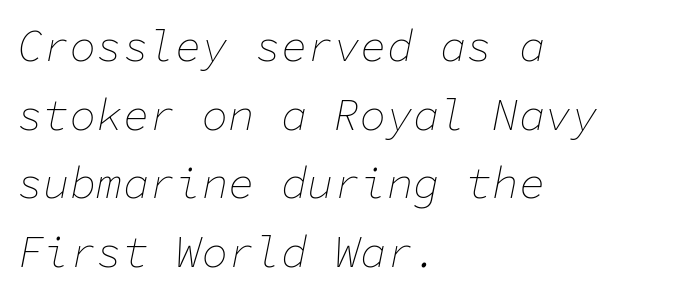
Q: Is the text bold? A: No.
Q: Is the text italic (slanted)? A: Yes, it leans right by about 11 degrees.
Q: Is the text underlined? A: No.
Q: How is the paragraph aligned? A: Left-aligned.
Q: Is the spacing between letters normal or unusually wide? A: Normal.
Q: Is the spacing between lines tight, normal or loose? A: Normal.
Q: Width (condensed, normal, or wide)? A: Normal.
Q: Stroke contrast? A: Low.
Q: x-height? A: Medium.
Q: Monospaced? A: Yes.
